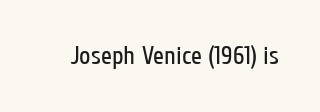
Q: Is the text bold? A: No.
Q: Is the text italic (slanted)? A: No, it is upright.
Q: Is the text underlined? A: No.
Q: Is the spacing between letters normal or unusually wide? A: Normal.
